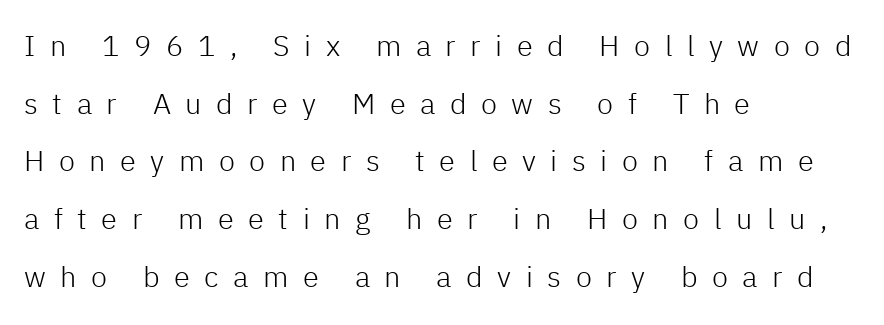
Q: Is the text bold? A: No.
Q: Is the text italic (slanted)? A: No, it is upright.
Q: Is the typeface a serif or a sans-serif typeface? A: Sans-serif.
Q: Is the text underlined? A: No.
Q: How is the paragraph aligned? A: Left-aligned.
Q: Is the spacing between letters normal or unusually wide? A: Unusually wide.
Q: Is the spacing between lines tight, normal or loose? A: Loose.
Q: Width (condensed, normal, or wide)? A: Normal.
Q: Stroke contrast? A: Low.
Q: x-height? A: Medium.
Q: Monospaced? A: No.
